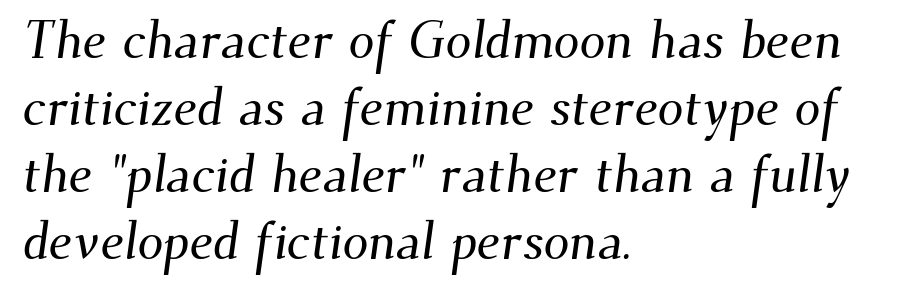
The image shows 52 px serif type; set left-aligned, normal line spacing (1.29x), normal letter spacing, not underlined; medium stroke contrast and a small x-height.
